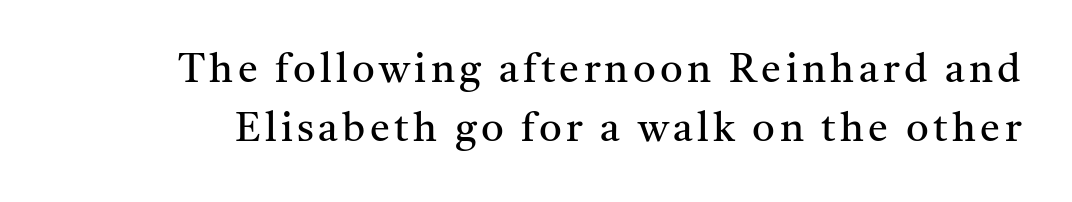
{"serif": "yes", "italic": "no", "bold": "no", "weight": "regular", "width": "normal", "stroke_contrast": "medium", "x_height": "medium", "monospaced": "no", "underline": "no", "line_spacing": "normal", "line_spacing_ratio": 1.47, "glyph_px": 40}
